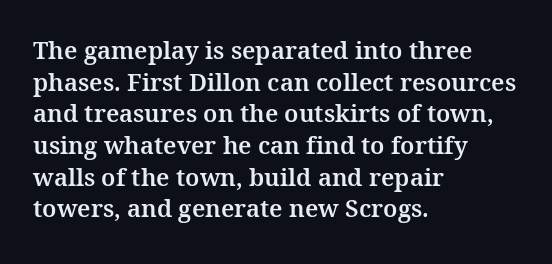
{"italic": "no", "underline": "no", "align": "left", "line_spacing": "normal", "line_spacing_ratio": 1.32, "letter_spacing": "normal", "letter_spacing_em": 0.0, "glyph_px": 24}
